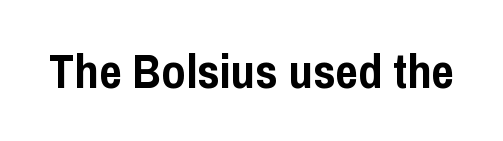
The image shows 49 px semibold, condensed sans-serif type, upright; set normal letter spacing, not underlined; low stroke contrast and a medium x-height.
